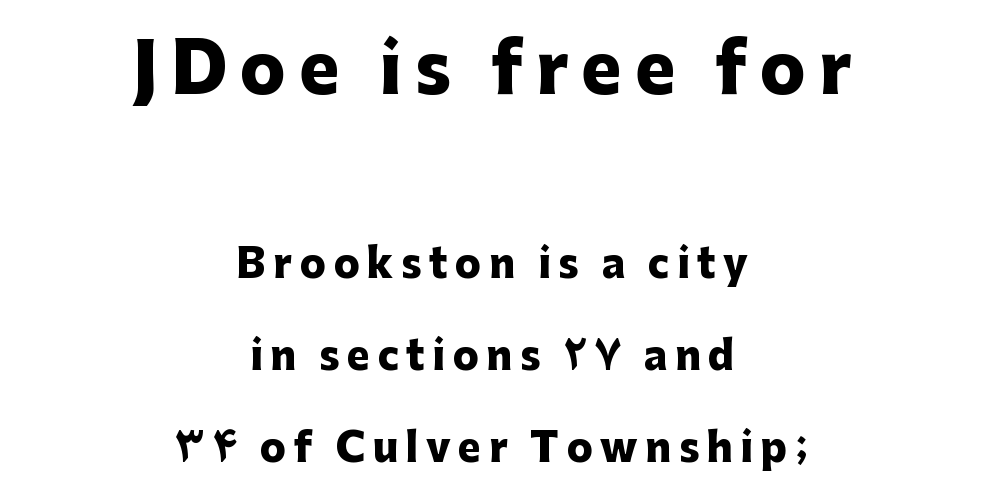
Q: Is the text bold? A: Yes.
Q: Is the text italic (slanted)? A: No, it is upright.
Q: Is the typeface a serif or a sans-serif typeface? A: Sans-serif.
Q: Is the text underlined? A: No.
Q: How is the paragraph aligned? A: Centered.
Q: Is the spacing between lines tight, normal or loose? A: Loose.
Q: Which block of text is set in a larger size, the first (top) or the second (bottom)? A: The first (top) one.
Q: Width (condensed, normal, or wide)? A: Normal.
Q: Stroke contrast? A: Low.
Q: x-height? A: Medium.
Q: Monospaced? A: No.
